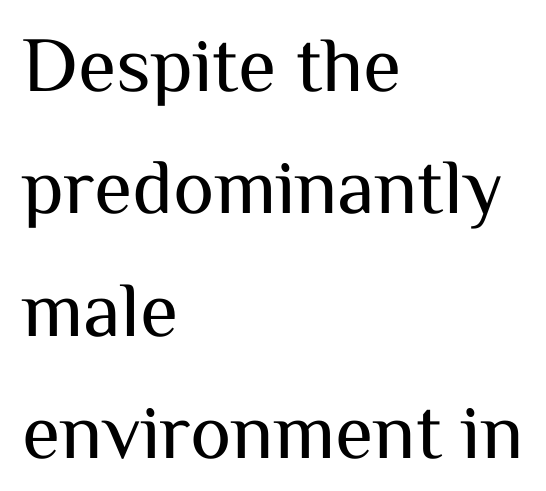
Q: Is the text bold? A: No.
Q: Is the text italic (slanted)? A: No, it is upright.
Q: Is the typeface a serif or a sans-serif typeface? A: Sans-serif.
Q: Is the text underlined? A: No.
Q: How is the paragraph aligned? A: Left-aligned.
Q: Is the spacing between letters normal or unusually wide? A: Normal.
Q: Is the spacing between lines tight, normal or loose? A: Normal.
Q: Width (condensed, normal, or wide)? A: Normal.
Q: Stroke contrast? A: Medium.
Q: x-height? A: Medium.
Q: Monospaced? A: No.
